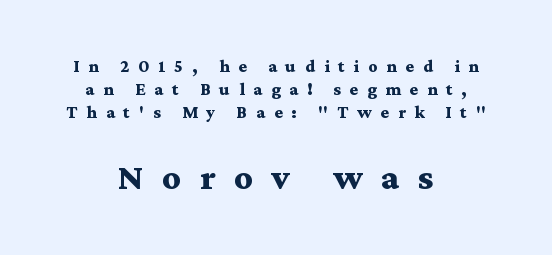
Does the weight exceed regular? Yes, all the way to bold. Baseline-to-baseline distance is the conventional proportion of letter height. Nobody drew a line under any word here. The letters advance in unequal steps, a hallmark of proportional type.
